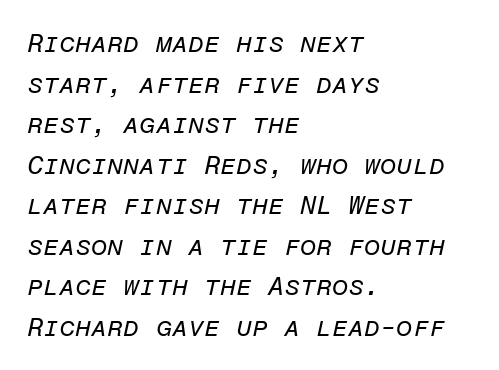
{"italic": "yes", "lean": "right", "slant_degrees": 12, "bold": "no", "underline": "no", "align": "left", "line_spacing": "normal", "line_spacing_ratio": 1.56, "letter_spacing": "normal", "letter_spacing_em": 0.0, "glyph_px": 26}
